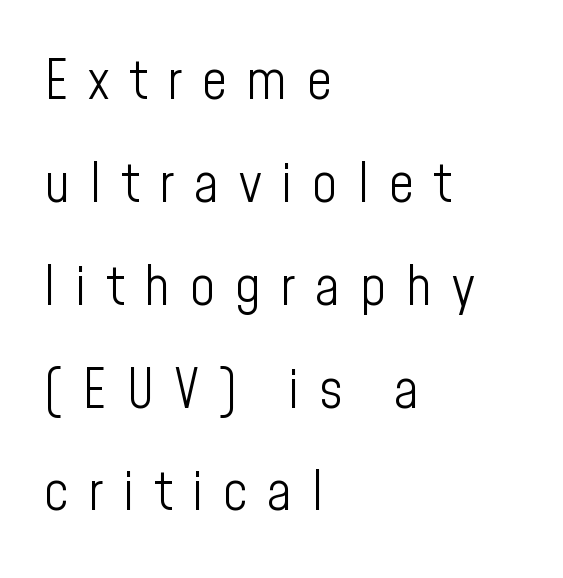
{"serif": "no", "italic": "no", "bold": "no", "weight": "light", "width": "condensed", "stroke_contrast": "low", "x_height": "medium", "monospaced": "no", "underline": "no", "align": "left", "line_spacing_ratio": 1.87, "letter_spacing": "wide", "letter_spacing_em": 0.36, "glyph_px": 55}
